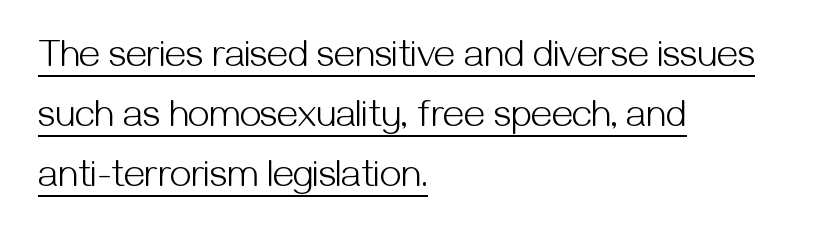
The font sits on the lighter half of the weight spectrum, regular included. Stroke terminals: plain, sans-serif. Each word holds together tightly as a unit, with standard inter-letter gaps. Is the block centered? No — it sits flush against the left margin. Somebody hit Ctrl+U on this one — the words are underlined. Quick note: not italic, upright.
